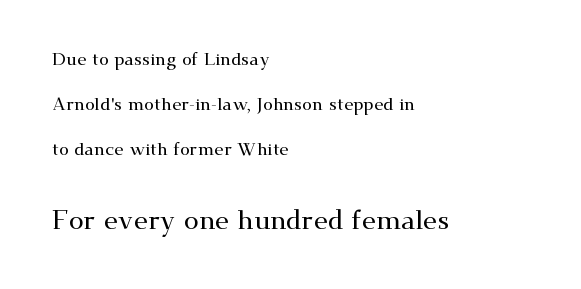
Q: Is the text italic (slanted)? A: No, it is upright.
Q: Is the text underlined? A: No.
Q: How is the paragraph aligned? A: Left-aligned.
Q: Is the spacing between letters normal or unusually wide? A: Normal.
Q: Is the spacing between lines tight, normal or loose? A: Loose.
Q: Which block of text is set in a larger size, the first (top) or the second (bottom)? A: The second (bottom) one.
